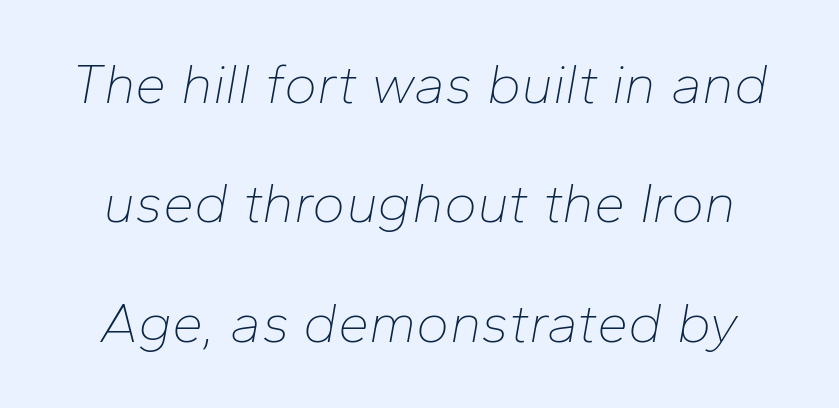
{"italic": "yes", "lean": "right", "slant_degrees": 10, "bold": "no", "weight": "thin", "width": "normal", "stroke_contrast": "low", "x_height": "medium", "monospaced": "no", "underline": "no", "line_spacing": "loose", "line_spacing_ratio": 2.13, "letter_spacing": "normal", "letter_spacing_em": 0.0, "glyph_px": 56}
